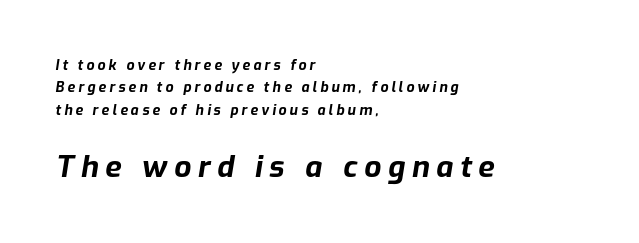
Two sizes are in play, and the larger belongs to the second block. The lettering tilts uniformly, giving the passage an italic look. This sample has the flowing, uneven cadence of proportional lettering. Letter spacing: wide.
